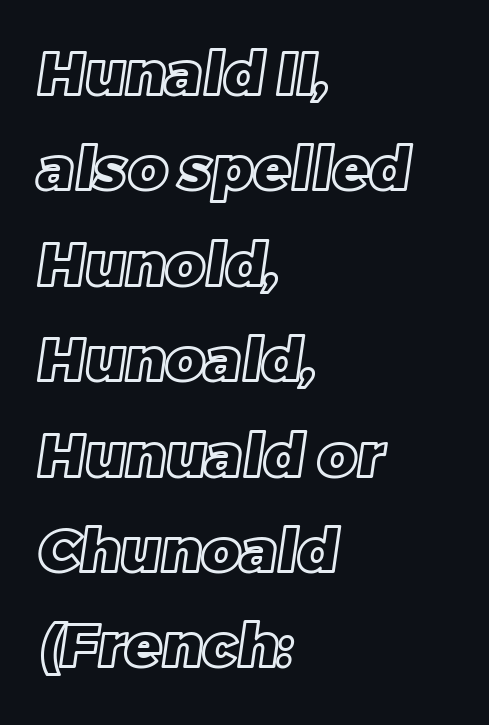
The image shows 60 px text type; set left-aligned, normal line spacing (1.59x), normal letter spacing, not underlined; a large x-height.
